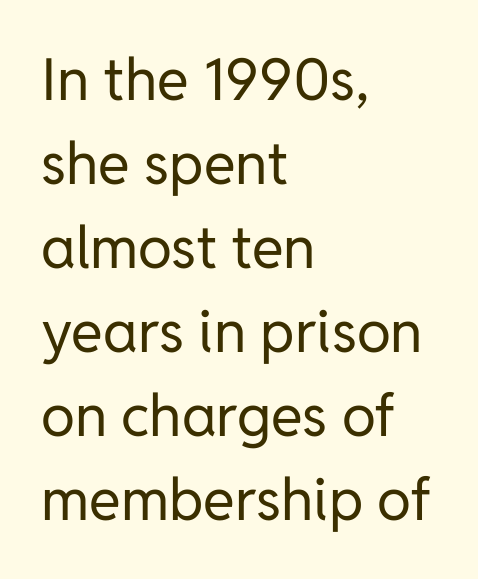
The cut favours lightness, reaching ordinary text weight at its darkest. Layout note: lines flush left. The type sits square on the baseline with zero lean. Varying glyph widths throughout — classic text-font behaviour. Bare-footed words on every line.
